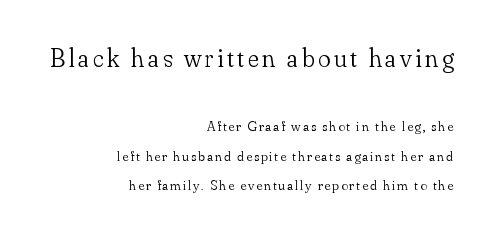
A bare baseline throughout the passage. How would I describe the line gaps? Wide and relaxed. Is the type heavy? It reads as light-to-regular instead. Which chunk is bigger? The first one — the top block dwarfs the bottom. The lettering holds an erect, upright posture throughout.
